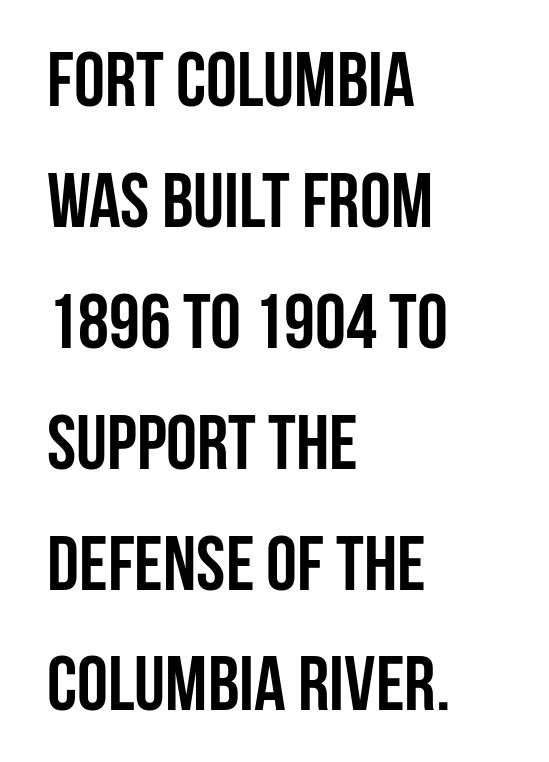
Q: Is the text bold? A: Yes.
Q: Is the text italic (slanted)? A: No, it is upright.
Q: Is the typeface a serif or a sans-serif typeface? A: Sans-serif.
Q: Is the text underlined? A: No.
Q: How is the paragraph aligned? A: Left-aligned.
Q: Is the spacing between letters normal or unusually wide? A: Normal.
Q: Is the spacing between lines tight, normal or loose? A: Normal.
Q: Width (condensed, normal, or wide)? A: Condensed.
Q: Stroke contrast? A: Low.
Q: x-height? A: Large.
Q: Monospaced? A: No.
